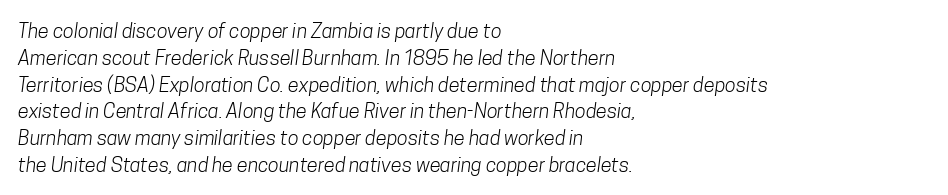
Type without underlining. A normal amount of white space separates one row of letters from the next. Horizontal alignment here is leftward, the default for most running prose. Inter-character spacing is left at the font's built-in metrics.
